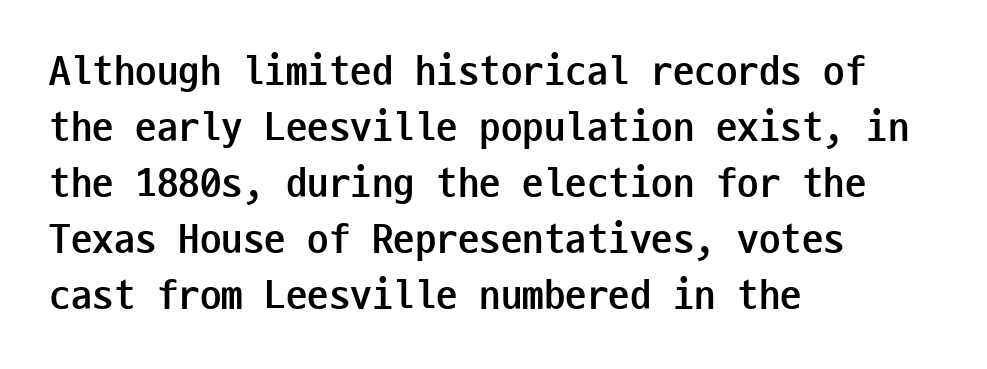
The image shows 43 px semibold, condensed sans-serif type, upright, monospaced; set left-aligned, normal line spacing (1.3x), normal letter spacing, not underlined; low stroke contrast and a medium x-height.
